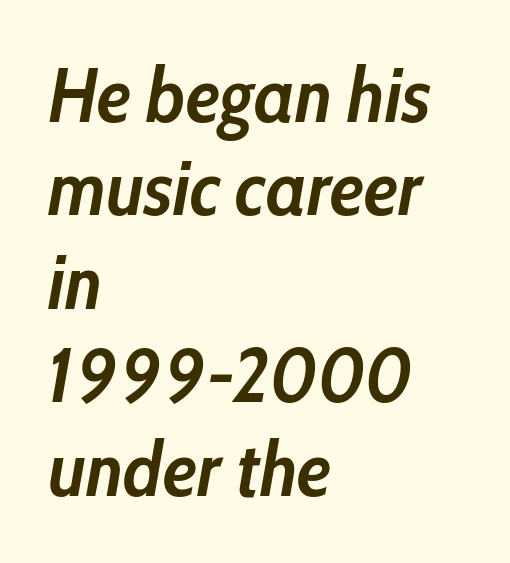
{"italic": "yes", "lean": "right", "slant_degrees": 10, "bold": "yes", "weight": "semibold", "width": "condensed", "stroke_contrast": "low", "x_height": "medium", "monospaced": "no", "underline": "no", "align": "left", "line_spacing_ratio": 1.23, "letter_spacing": "normal", "letter_spacing_em": 0.0, "glyph_px": 76}
